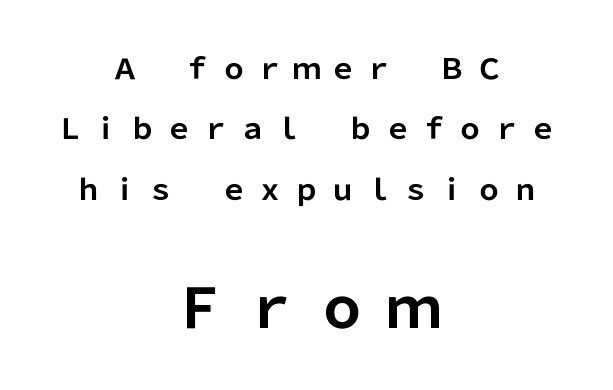
The image shows 55 px bold sans-serif type, upright; set centered, loose line spacing (2.16x), unusually wide letter spacing (+0.3 em), not underlined; the second (bottom) block is 1.96x larger; low stroke contrast and a medium x-height.
